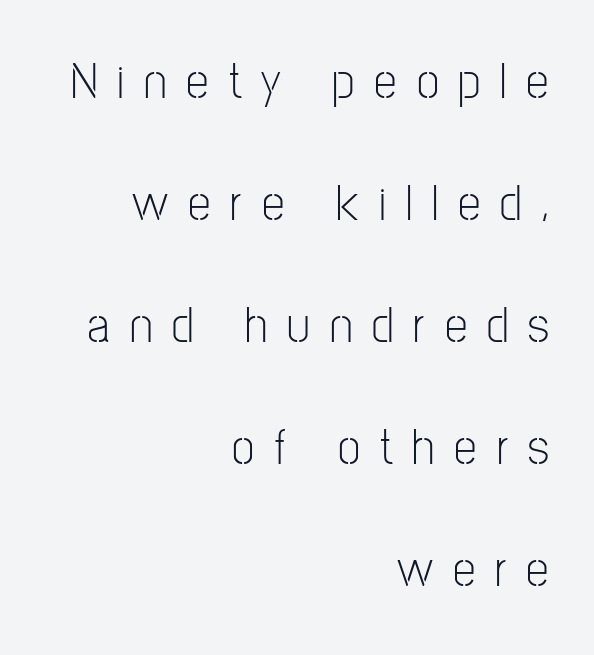
The image shows 51 px light, condensed sans-serif type, upright; set right-aligned, loose line spacing (2.39x), unusually wide letter spacing (+0.39 em), not underlined; low stroke contrast and a medium x-height.
